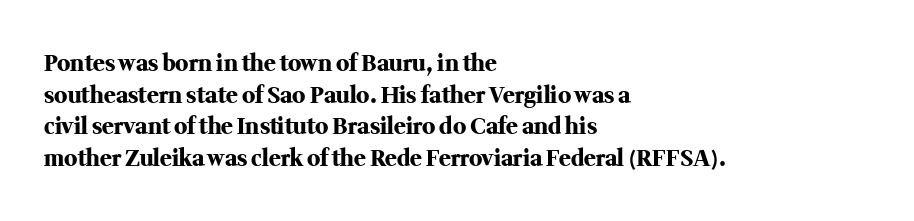
The image shows 22 px bold type, upright; set left-aligned, normal line spacing (1.44x), normal letter spacing, not underlined.
